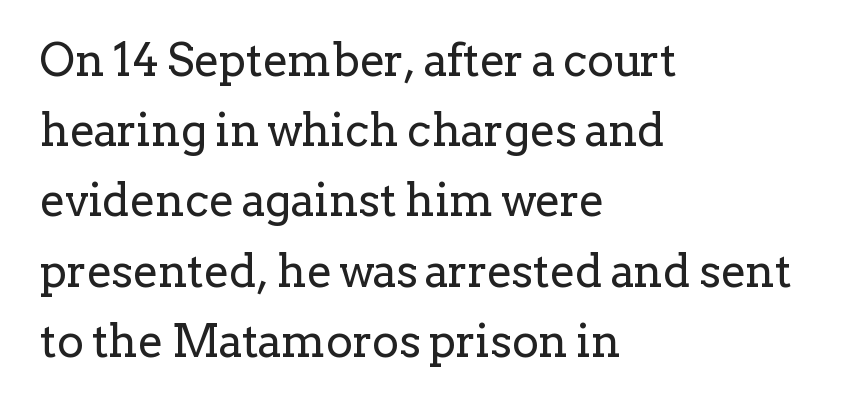
The image shows 45 px regular-weight serif type, upright; set left-aligned, normal line spacing (1.56x), normal letter spacing, not underlined; low stroke contrast and a medium x-height.
